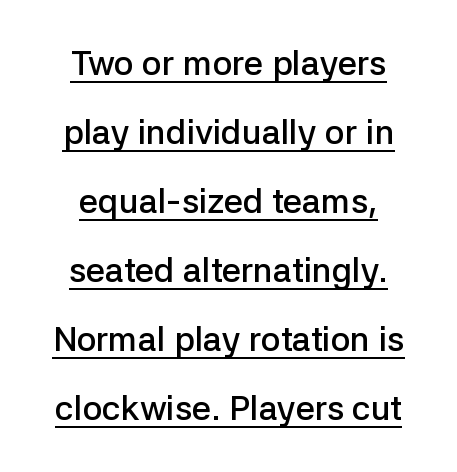
{"serif": "no", "italic": "no", "bold": "semi", "weight": "semibold", "width": "normal", "stroke_contrast": "low", "x_height": "medium", "monospaced": "no", "underline": "yes", "align": "center", "line_spacing": "loose", "line_spacing_ratio": 2.03, "letter_spacing": "normal", "letter_spacing_em": 0.0, "glyph_px": 34}
